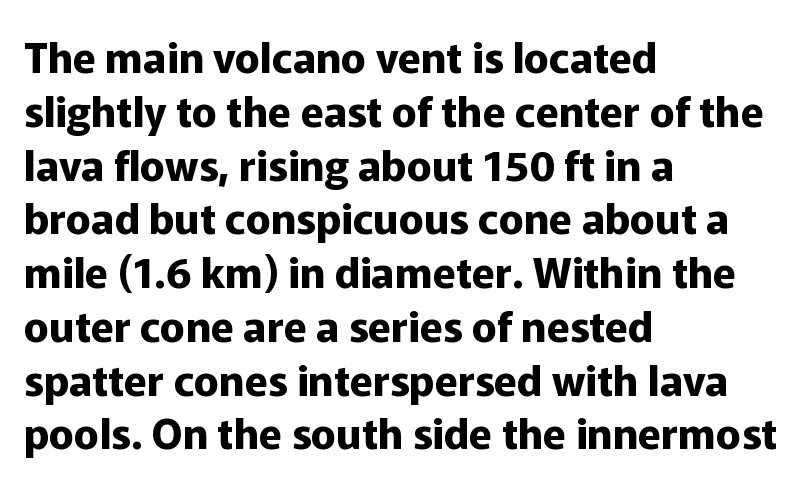
{"serif": "no", "italic": "no", "bold": "yes", "weight": "bold", "width": "normal", "stroke_contrast": "low", "x_height": "medium", "monospaced": "no", "underline": "no", "align": "left", "line_spacing": "normal", "line_spacing_ratio": 1.28, "letter_spacing": "normal", "letter_spacing_em": 0.0, "glyph_px": 42}
